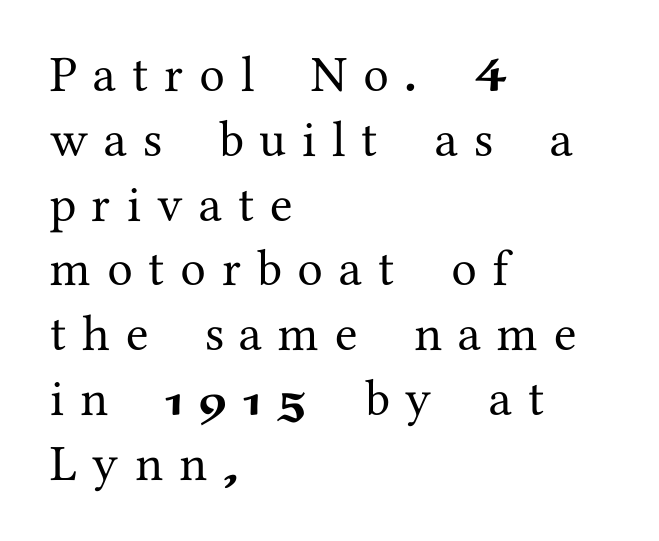
The image shows 51 px serif type, upright; set left-aligned, normal line spacing (1.27x), unusually wide letter spacing (+0.31 em), not underlined; medium stroke contrast and a medium x-height.
